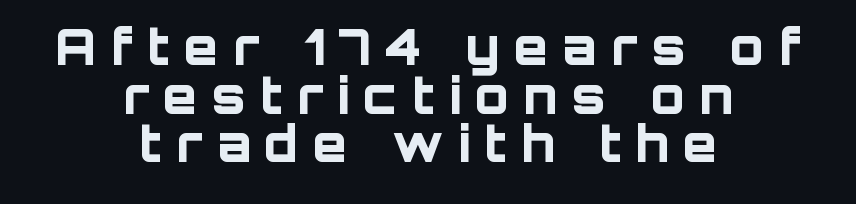
{"serif": "no", "italic": "no", "bold": "yes", "weight": "bold", "width": "normal", "stroke_contrast": "low", "x_height": "large", "monospaced": "no", "underline": "no", "align": "center", "line_spacing": "tight", "line_spacing_ratio": 0.99, "letter_spacing": "wide", "letter_spacing_em": 0.3, "glyph_px": 49}
